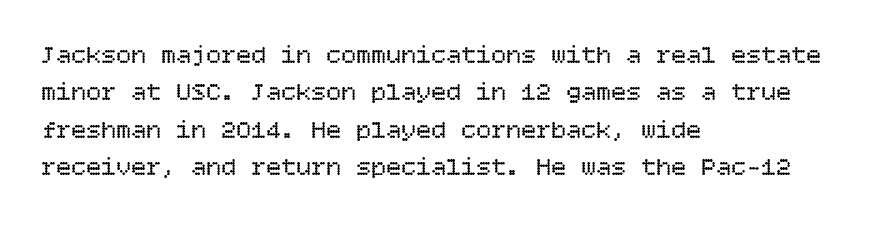
The image shows 25 px text type, upright; set left-aligned, normal line spacing (1.5x), normal letter spacing, not underlined.
